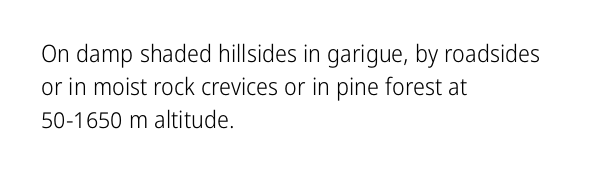
Q: Is the text bold? A: No.
Q: Is the text italic (slanted)? A: No, it is upright.
Q: Is the text underlined? A: No.
Q: How is the paragraph aligned? A: Left-aligned.
Q: Is the spacing between letters normal or unusually wide? A: Normal.
Q: Is the spacing between lines tight, normal or loose? A: Normal.
